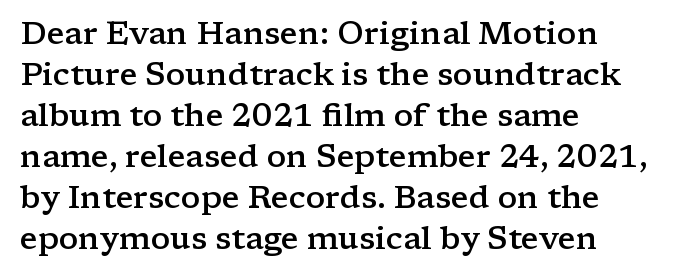
Weight: semibold (demi). Bare-footed words on every line. Default kerning and tracking; the words read as compact shapes. Does the type have serifs? Yes, each stem ends in a small foot. The paragraph has a hard left edge and a soft right edge. Every character sits straight up, as roman type does.
